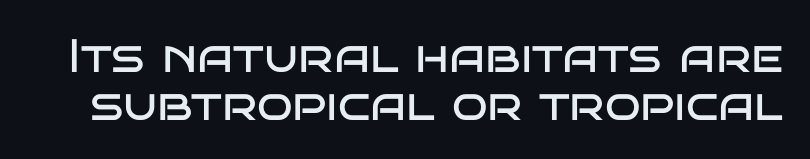
The image shows 47 px regular-weight, wide sans-serif type, upright; set tight line spacing (1.02x), normal letter spacing, not underlined; low stroke contrast and a large x-height.
